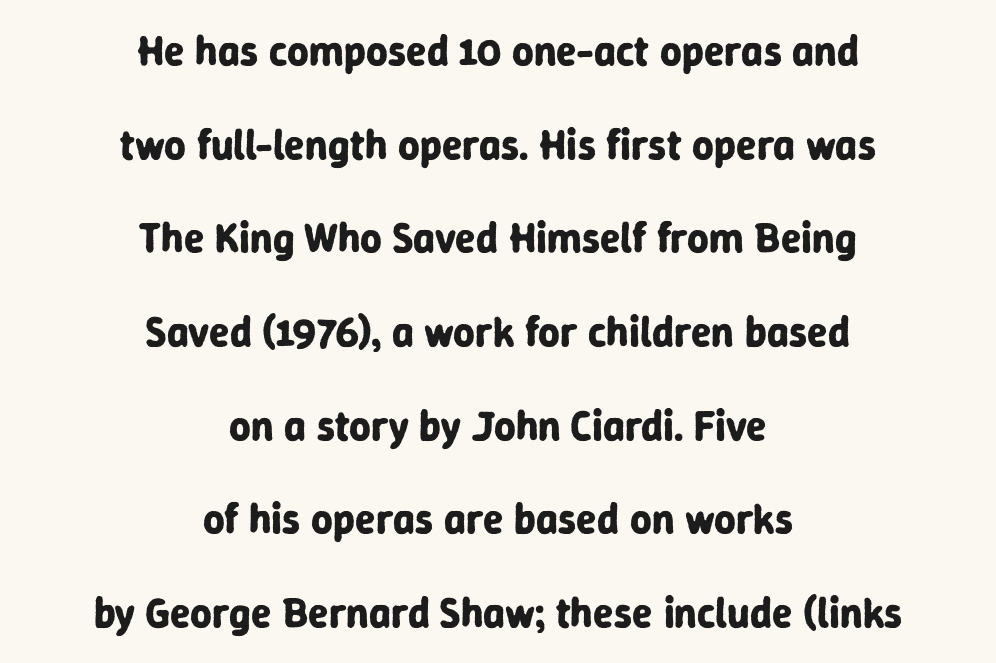
In terms of letterform style, serifs are entirely absent. This sample trades compactness for vertical openness between lines. A typesetter would call this proportional, since set widths differ per character. The horizontal fit of the characters is conventional and even. A roman cut, with each character standing at attention. Weight: bold.
